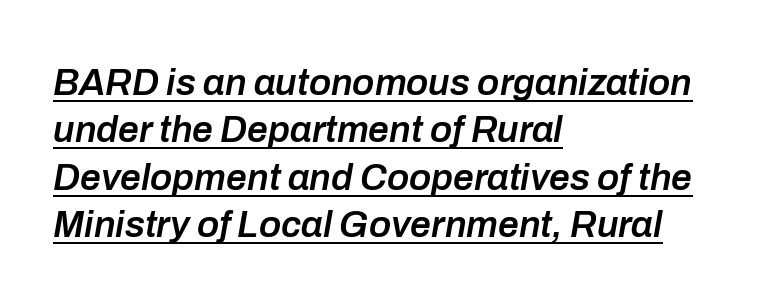
Q: Is the text bold? A: Semi-bold.
Q: Is the text italic (slanted)? A: Yes, it leans right by about 10 degrees.
Q: Is the text underlined? A: Yes.
Q: How is the paragraph aligned? A: Left-aligned.
Q: Is the spacing between letters normal or unusually wide? A: Normal.
Q: Is the spacing between lines tight, normal or loose? A: Normal.
Q: Width (condensed, normal, or wide)? A: Normal.
Q: Stroke contrast? A: Low.
Q: x-height? A: Medium.
Q: Monospaced? A: No.
